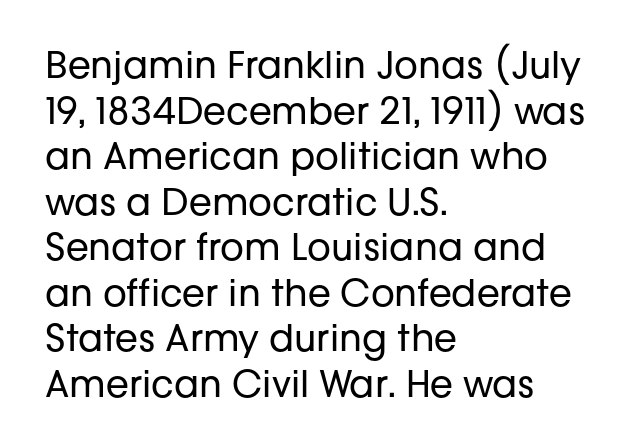
The image shows 37 px regular-weight sans-serif type, upright; set left-aligned, line spacing 1.23x, normal letter spacing, not underlined; low stroke contrast and a medium x-height.
